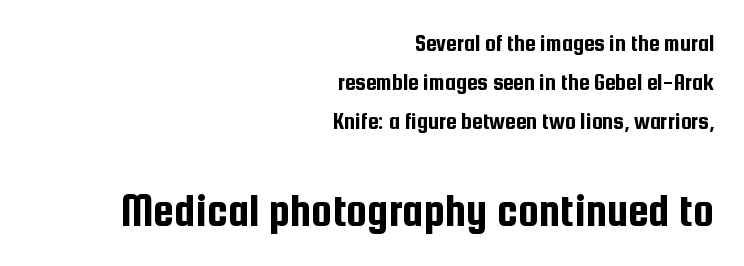
Q: Is the text italic (slanted)? A: No, it is upright.
Q: Is the typeface a serif or a sans-serif typeface? A: Sans-serif.
Q: Is the text underlined? A: No.
Q: How is the paragraph aligned? A: Right-aligned.
Q: Is the spacing between letters normal or unusually wide? A: Normal.
Q: Is the spacing between lines tight, normal or loose? A: Normal.
Q: Which block of text is set in a larger size, the first (top) or the second (bottom)? A: The second (bottom) one.
Q: Width (condensed, normal, or wide)? A: Condensed.
Q: Stroke contrast? A: Low.
Q: x-height? A: Medium.
Q: Monospaced? A: No.
